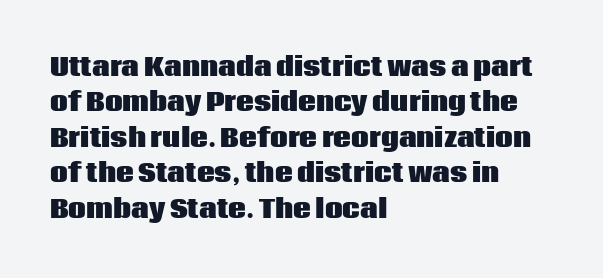
The image shows 25 px bold type, upright; set left-aligned, normal line spacing (1.42x), normal letter spacing, not underlined.
